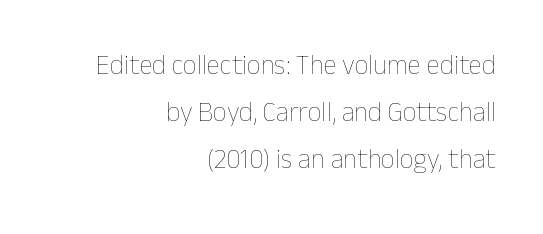
The image shows 27 px text type, upright; set right-aligned, line spacing 1.74x, normal letter spacing, not underlined.
